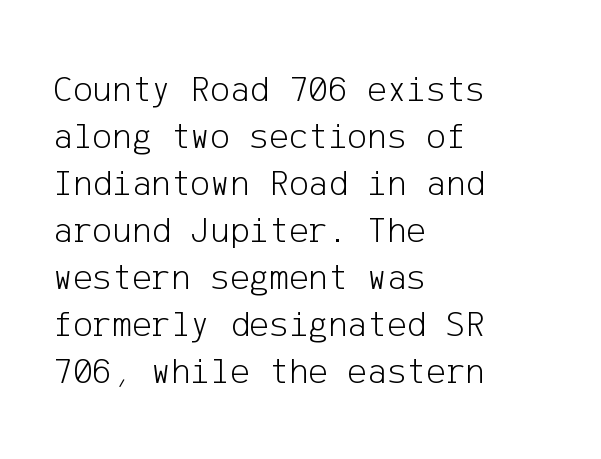
{"serif": "no", "italic": "no", "bold": "no", "weight": "light", "width": "normal", "stroke_contrast": "low", "x_height": "medium", "underline": "no", "align": "left", "line_spacing": "normal", "line_spacing_ratio": 1.27, "letter_spacing": "normal", "letter_spacing_em": 0.0, "glyph_px": 37}
